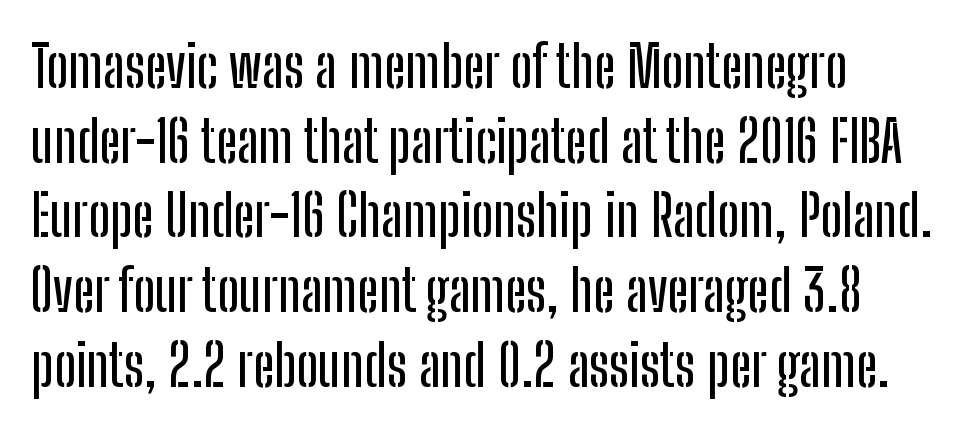
The image shows 57 px condensed sans-serif type, upright; set normal line spacing (1.31x), normal letter spacing, not underlined; low stroke contrast and a medium x-height.
